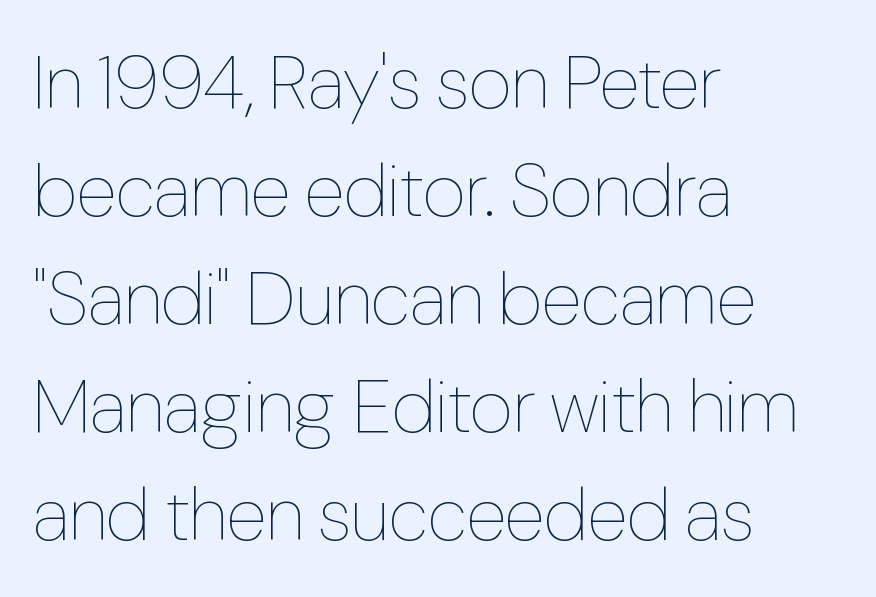
{"italic": "no", "bold": "no", "weight": "thin", "width": "condensed", "stroke_contrast": "low", "x_height": "medium", "monospaced": "no", "underline": "no", "align": "left", "line_spacing": "normal", "line_spacing_ratio": 1.44, "letter_spacing": "normal", "letter_spacing_em": 0.0, "glyph_px": 75}
